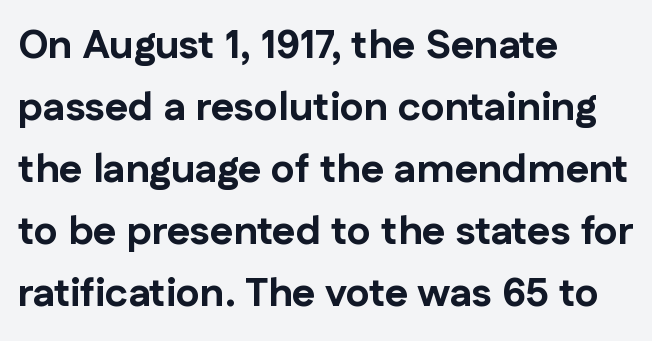
{"serif": "no", "italic": "no", "bold": "yes", "weight": "bold", "width": "normal", "stroke_contrast": "low", "x_height": "medium", "monospaced": "no", "underline": "no", "align": "left", "line_spacing": "normal", "line_spacing_ratio": 1.55, "letter_spacing": "normal", "letter_spacing_em": 0.0, "glyph_px": 40}
